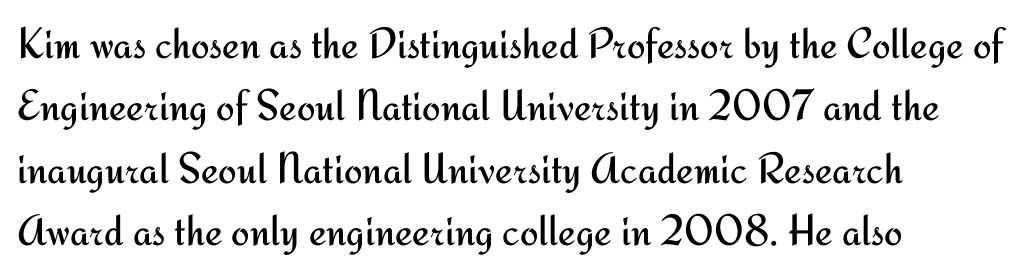
Q: Is the text bold? A: No.
Q: Is the text italic (slanted)? A: No, it is upright.
Q: Is the typeface a serif or a sans-serif typeface? A: Sans-serif.
Q: Is the text underlined? A: No.
Q: How is the paragraph aligned? A: Left-aligned.
Q: Is the spacing between letters normal or unusually wide? A: Normal.
Q: Is the spacing between lines tight, normal or loose? A: Normal.
Q: Width (condensed, normal, or wide)? A: Normal.
Q: Stroke contrast? A: Medium.
Q: x-height? A: Small.
Q: Monospaced? A: No.
